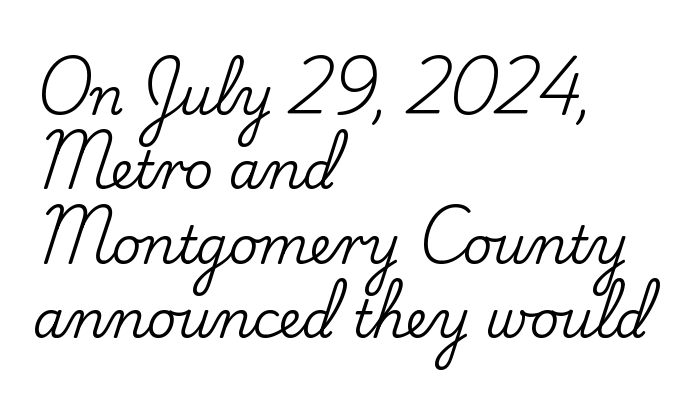
Horizontally, the lines are justified to the leading edge only. Glance below the letters and you will spot only blank space. In terms of letterspacing, this is plain default setting.
